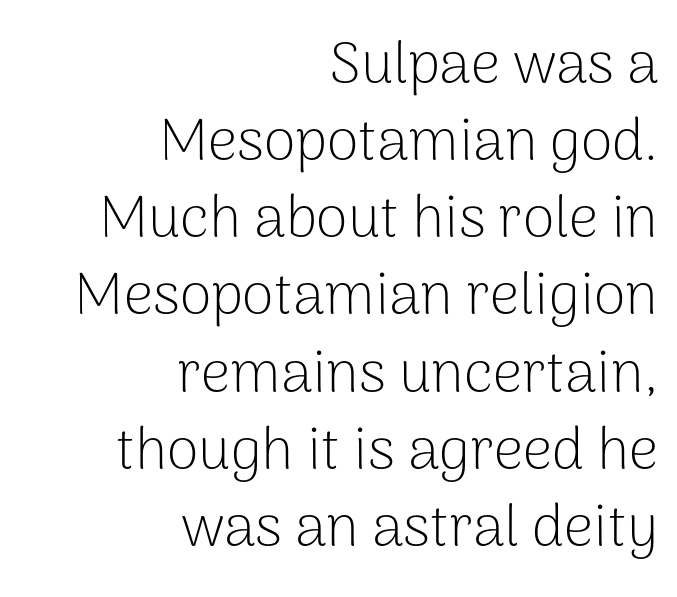
Q: Is the text bold? A: No.
Q: Is the text italic (slanted)? A: No, it is upright.
Q: Is the typeface a serif or a sans-serif typeface? A: Sans-serif.
Q: Is the text underlined? A: No.
Q: How is the paragraph aligned? A: Right-aligned.
Q: Is the spacing between letters normal or unusually wide? A: Normal.
Q: Is the spacing between lines tight, normal or loose? A: Normal.
Q: Width (condensed, normal, or wide)? A: Normal.
Q: Stroke contrast? A: Low.
Q: x-height? A: Medium.
Q: Monospaced? A: No.
